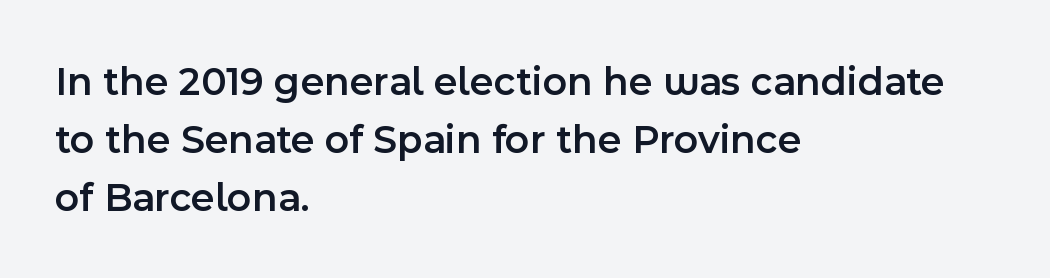
Q: Is the text bold? A: Semi-bold.
Q: Is the text italic (slanted)? A: No, it is upright.
Q: Is the typeface a serif or a sans-serif typeface? A: Sans-serif.
Q: Is the text underlined? A: No.
Q: How is the paragraph aligned? A: Left-aligned.
Q: Is the spacing between letters normal or unusually wide? A: Normal.
Q: Is the spacing between lines tight, normal or loose? A: Normal.
Q: Width (condensed, normal, or wide)? A: Normal.
Q: x-height? A: Medium.
Q: Monospaced? A: No.
